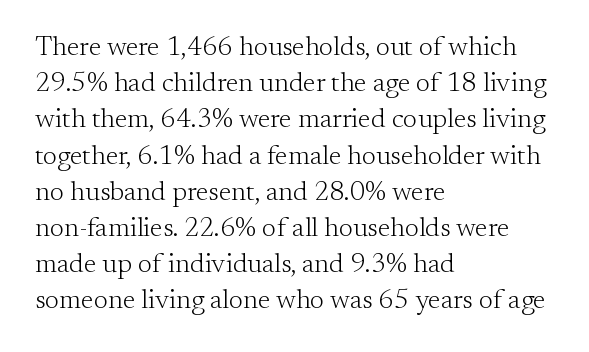
The strokes carry an ordinary text weight at most. Teacher's note: observe the even left margin — that is flush-left alignment. The lines sit at an ordinary, default distance from one another. Does extra space separate the letters? No, they use regular spacing. Posture: vertical. The specimen omits any rule beneath the text block's lines.
